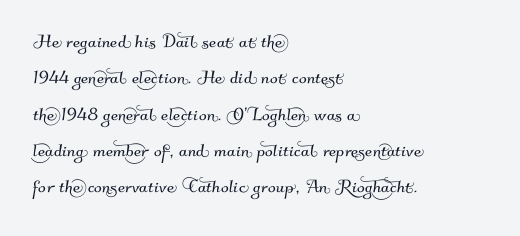
Type without underlining. The ragged edge is on the right, which tells us the setting is flush left. Regarding leading, the lines here are spaced in the standard way. Caption: standard tracking, unaltered.
